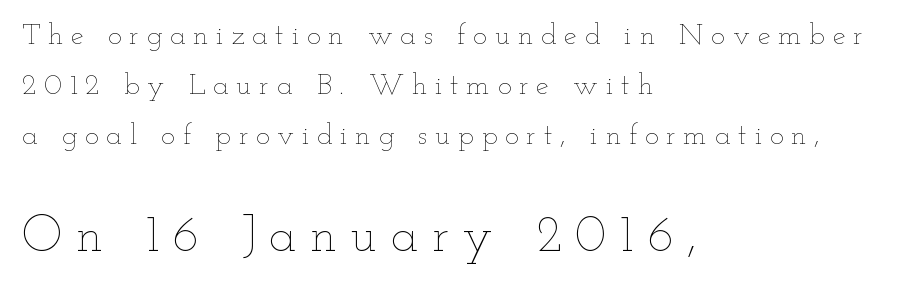
Stroke thickness stays within the range of a standard reading face or lighter. The letters stand straight up with perfectly vertical stems. The words here are not underlined. The lines are quadded left. Varying glyph widths throughout — classic text-font behaviour. There is plenty of visible air inserted between adjacent glyphs.
